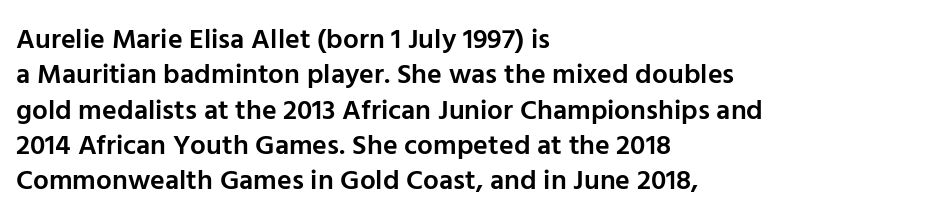
Q: Is the text bold? A: Semi-bold.
Q: Is the text italic (slanted)? A: No, it is upright.
Q: Is the typeface a serif or a sans-serif typeface? A: Sans-serif.
Q: Is the text underlined? A: No.
Q: How is the paragraph aligned? A: Left-aligned.
Q: Is the spacing between letters normal or unusually wide? A: Normal.
Q: Is the spacing between lines tight, normal or loose? A: Normal.
Q: Width (condensed, normal, or wide)? A: Normal.
Q: Stroke contrast? A: Low.
Q: x-height? A: Medium.
Q: Monospaced? A: No.
